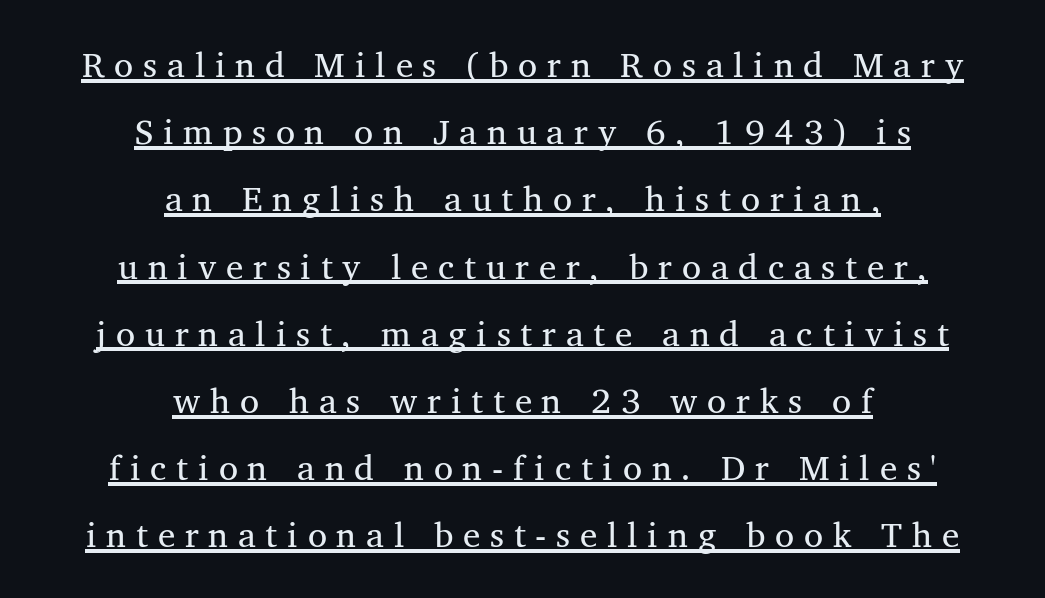
A typesetter would label this face a serif. Stem width sits at or under what a default text font uses. What's the leading like? Stretched, with rows far apart. Short and long lines alike share a common midpoint. Characters remain perfectly vertical along every line. The string is rendered with underlining switched on.
